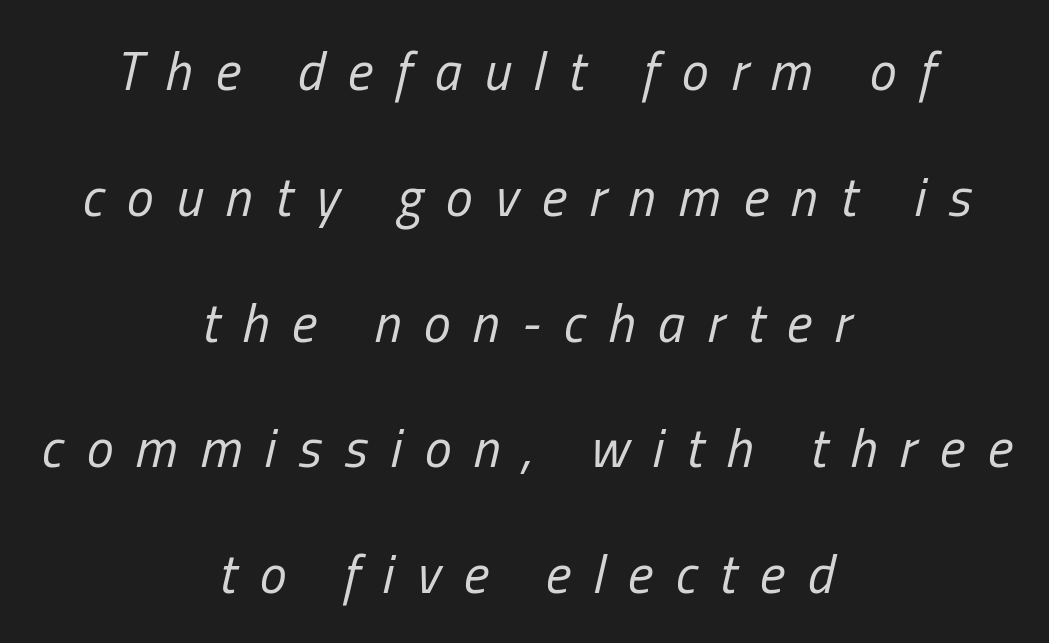
The image shows 54 px regular-weight, condensed type, italic (leaning right); set centered, loose line spacing (2.33x), unusually wide letter spacing (+0.42 em), not underlined; low stroke contrast and a medium x-height.
